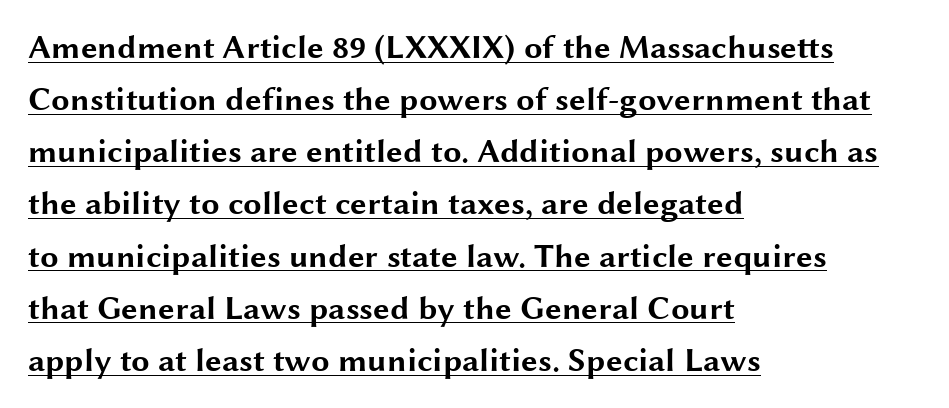
Q: Is the text bold? A: Yes.
Q: Is the text italic (slanted)? A: No, it is upright.
Q: Is the typeface a serif or a sans-serif typeface? A: Sans-serif.
Q: Is the text underlined? A: Yes.
Q: How is the paragraph aligned? A: Left-aligned.
Q: Is the spacing between letters normal or unusually wide? A: Normal.
Q: Is the spacing between lines tight, normal or loose? A: Normal.
Q: Width (condensed, normal, or wide)? A: Wide.
Q: Stroke contrast? A: Medium.
Q: x-height? A: Medium.
Q: Monospaced? A: No.
